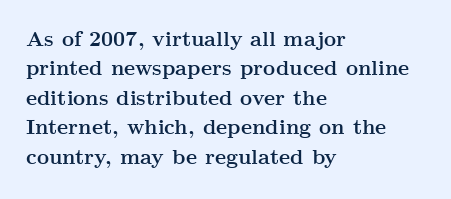
{"italic": "no", "bold": "yes", "underline": "no", "align": "left", "line_spacing": "normal", "line_spacing_ratio": 1.4, "letter_spacing": "normal", "letter_spacing_em": 0.0, "glyph_px": 21}
